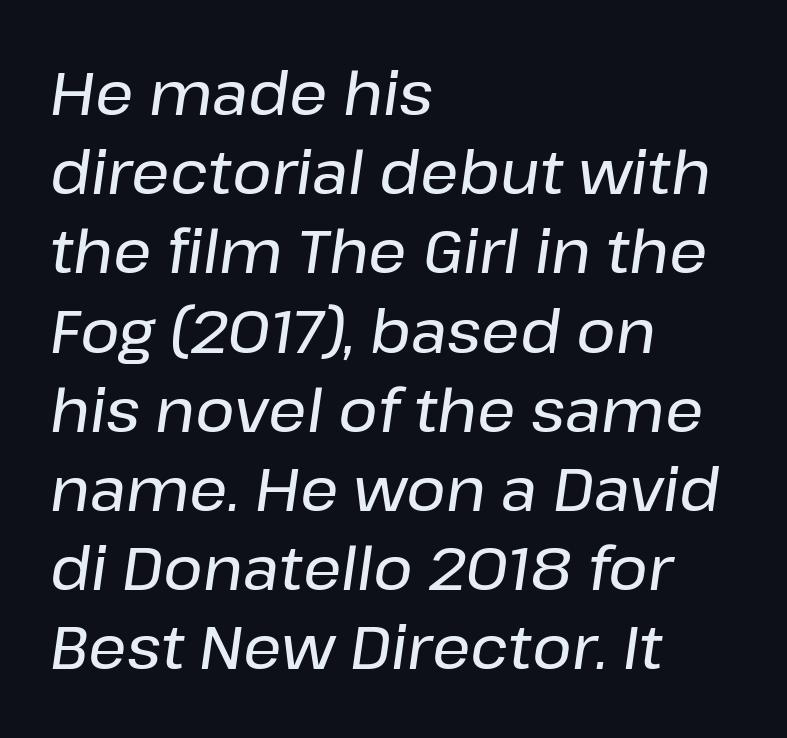
The image shows 60 px text type, italic (leaning right); set left-aligned, normal line spacing (1.32x), normal letter spacing, not underlined; low stroke contrast and a medium x-height.
